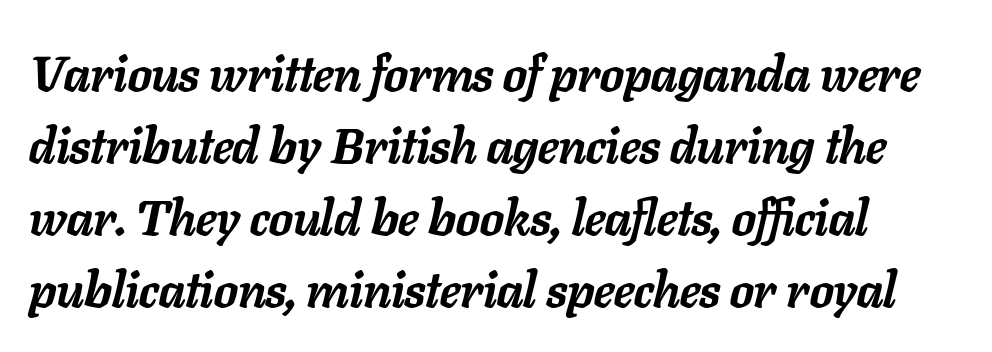
{"italic": "yes", "lean": "right", "slant_degrees": 11, "bold": "yes", "weight": "semibold", "width": "normal", "stroke_contrast": "low", "x_height": "medium", "monospaced": "no", "underline": "no", "align": "left", "line_spacing": "normal", "line_spacing_ratio": 1.44, "letter_spacing": "normal", "letter_spacing_em": 0.0, "glyph_px": 50}
